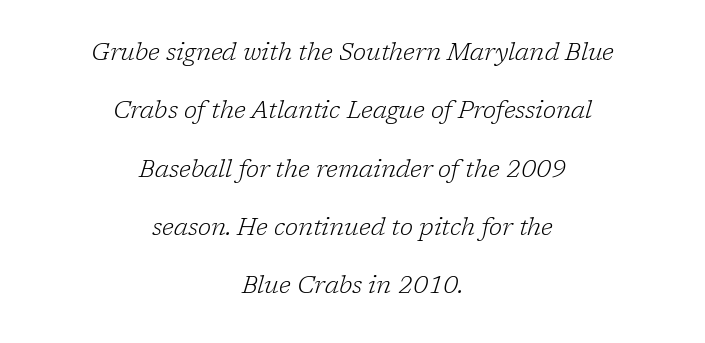
Q: Is the text bold? A: No.
Q: Is the text italic (slanted)? A: Yes, it leans right by about 17 degrees.
Q: Is the text underlined? A: No.
Q: How is the paragraph aligned? A: Centered.
Q: Is the spacing between letters normal or unusually wide? A: Normal.
Q: Is the spacing between lines tight, normal or loose? A: Loose.
